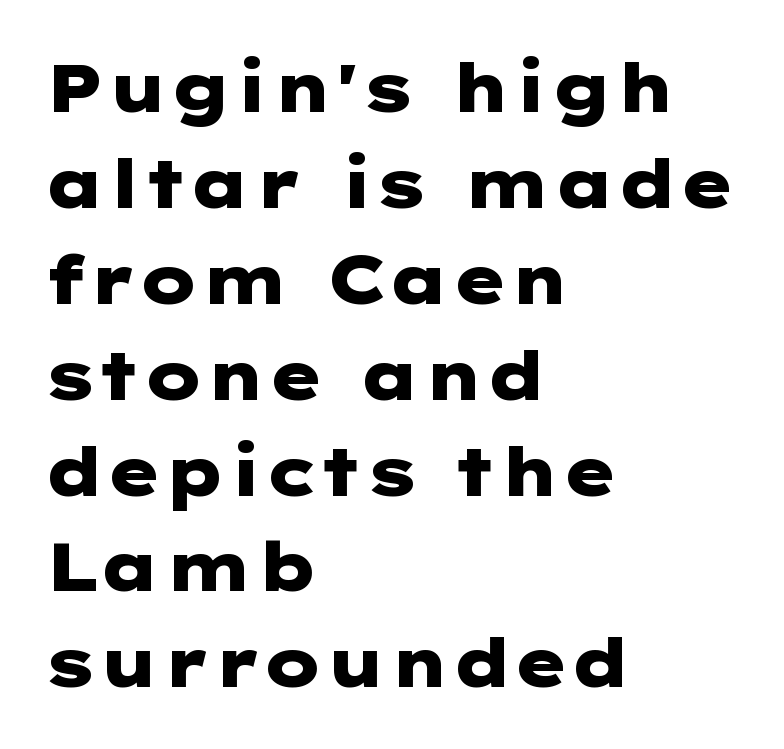
Heft: maximum for text — a bold. Just letters on the line, the space beneath them empty. Standard letterfit; no display-style spreading of the glyphs. The text block is weighted toward the left margin, trailing off unevenly rightward.
